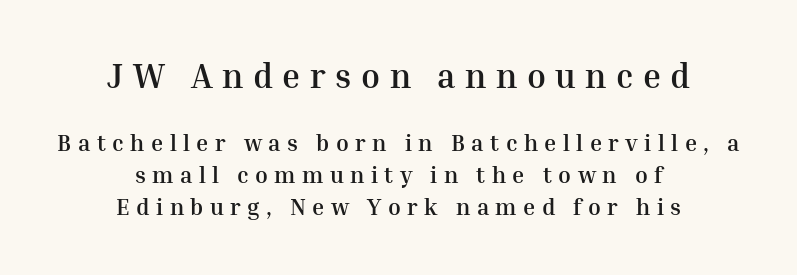
The image shows 34 px semibold serif type, upright; set centered, normal line spacing (1.38x), unusually wide letter spacing (+0.28 em), not underlined; the first (top) block is 1.48x larger; medium stroke contrast and a medium x-height.
